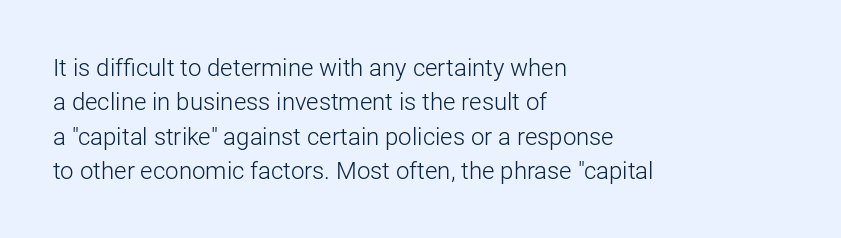
Vertical stems look standard width or narrower in stroke. Default kerning and tracking; the words read as compact shapes. These lines are set flush left with a ragged right edge. The baseline area is clear.
